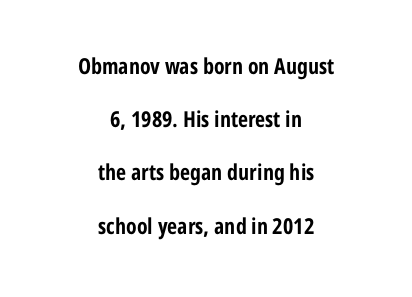
Look at the stroke-to-counter ratio: heavy, a bold. When letters stand straight like this, we call the style roman or upright. Visually the block forms a symmetrical silhouette, jagged on both flanks. Words appear dense and cohesive because spacing is normal. The vertical gap from one line to the next is large. Quick note: underline off.
